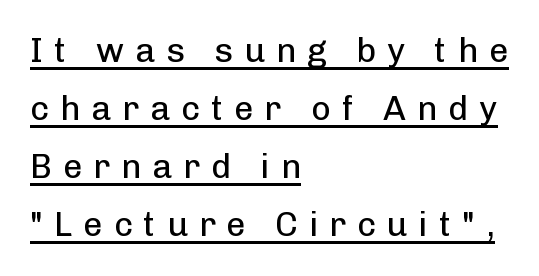
The image shows 34 px regular-weight sans-serif type, upright; set left-aligned, line spacing 1.71x, unusually wide letter spacing (+0.32 em), underlined; low stroke contrast and a medium x-height.
